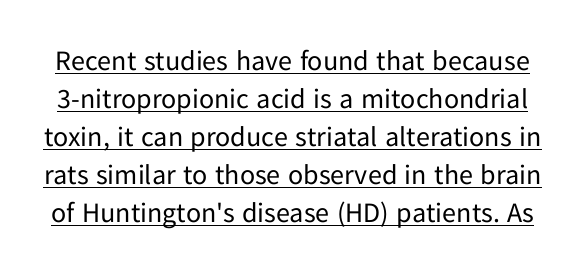
Q: Is the text bold? A: No.
Q: Is the text italic (slanted)? A: No, it is upright.
Q: Is the typeface a serif or a sans-serif typeface? A: Sans-serif.
Q: Is the text underlined? A: Yes.
Q: Is the spacing between letters normal or unusually wide? A: Normal.
Q: Is the spacing between lines tight, normal or loose? A: Normal.
Q: Width (condensed, normal, or wide)? A: Normal.
Q: Stroke contrast? A: Low.
Q: x-height? A: Medium.
Q: Monospaced? A: No.
